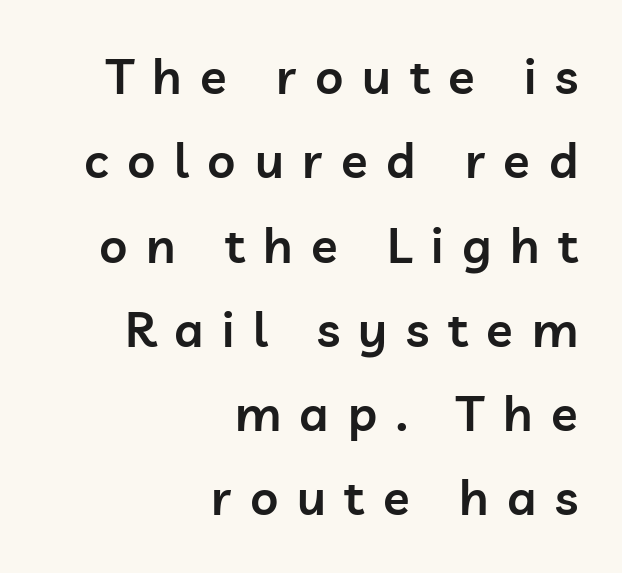
Students, note that the glyphs here are deliberately spaced far apart. Right-aligned paragraph, ragged on the left. Examine the stroke ends and you'll find no serifs. Clear beneath every line of the passage.
